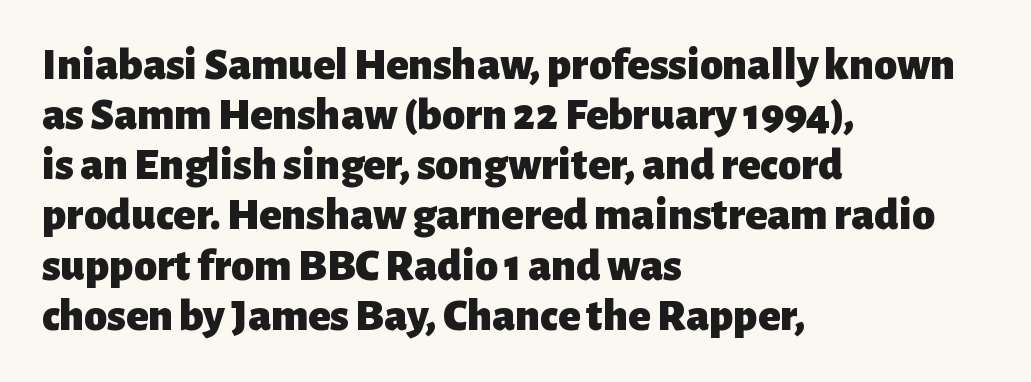
The image shows 46 px heavy sans-serif type, upright; set left-aligned, tight line spacing (1.09x), normal letter spacing, not underlined; low stroke contrast and a medium x-height.
